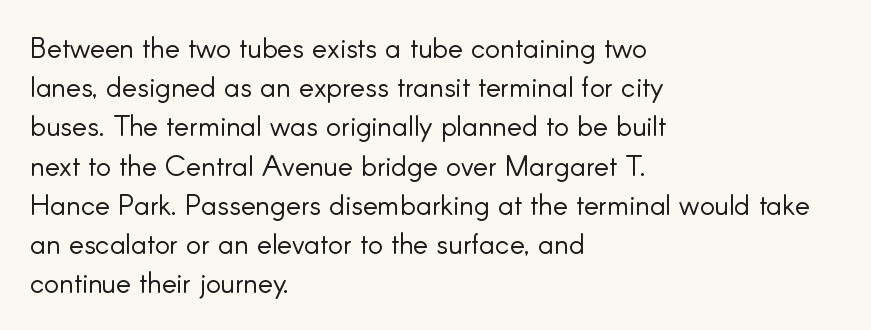
Q: Is the text bold? A: No.
Q: Is the text italic (slanted)? A: No, it is upright.
Q: Is the typeface a serif or a sans-serif typeface? A: Sans-serif.
Q: Is the text underlined? A: No.
Q: How is the paragraph aligned? A: Left-aligned.
Q: Is the spacing between letters normal or unusually wide? A: Normal.
Q: Is the spacing between lines tight, normal or loose? A: Normal.
Q: Width (condensed, normal, or wide)? A: Normal.
Q: Stroke contrast? A: Low.
Q: x-height? A: Small.
Q: Monospaced? A: No.
